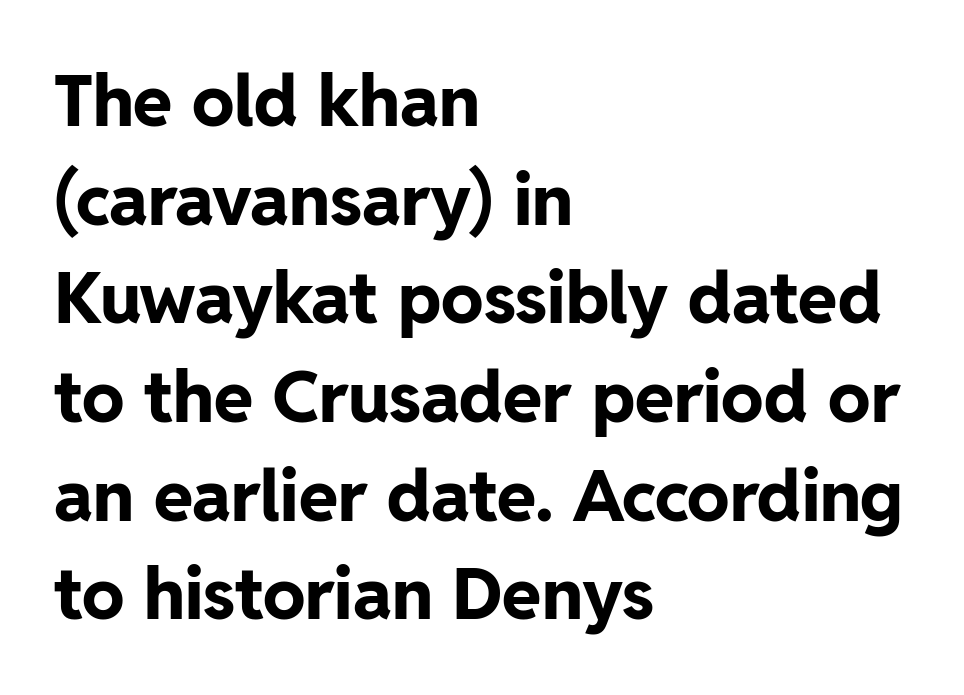
The image shows 71 px bold sans-serif type, upright; set left-aligned, normal line spacing (1.39x), normal letter spacing, not underlined; low stroke contrast and a medium x-height.
